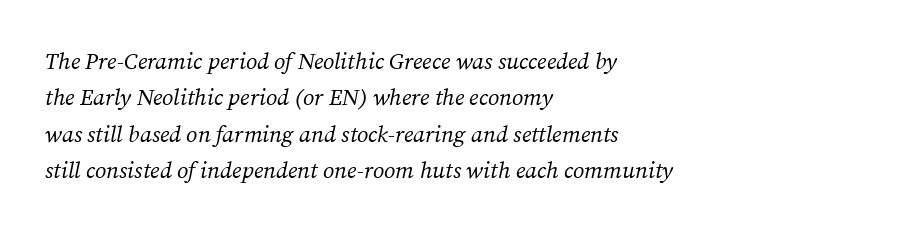
Only glyphs here, with clear space below each row. The cut favours lightness, reaching ordinary text weight at its darkest. Which margin do the lines hug? The left one — the right edge is uneven. The face used here is rendered with its standard letterfit.
